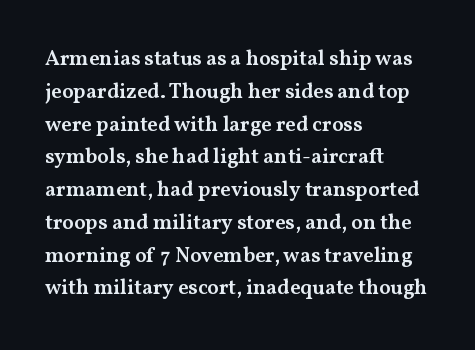
{"italic": "no", "bold": "semi", "underline": "no", "align": "left", "line_spacing": "normal", "line_spacing_ratio": 1.56, "letter_spacing": "normal", "letter_spacing_em": 0.0, "glyph_px": 21}
